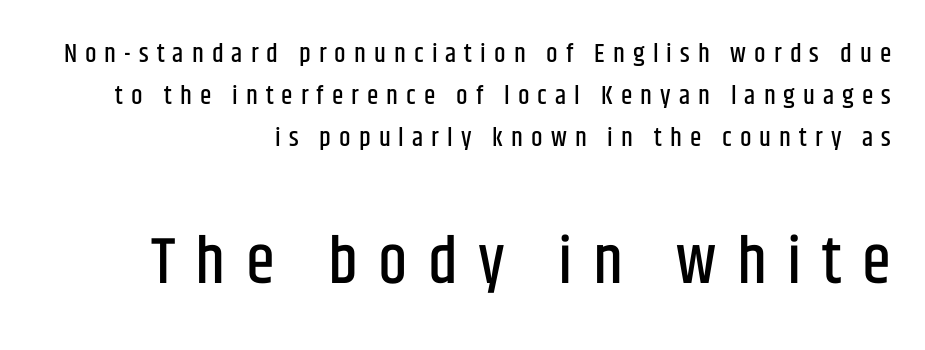
The image shows 66 px condensed sans-serif type, upright; set right-aligned, normal line spacing (1.62x), unusually wide letter spacing (+0.31 em), not underlined; the second (bottom) block is 2.54x larger; low stroke contrast and a large x-height.
